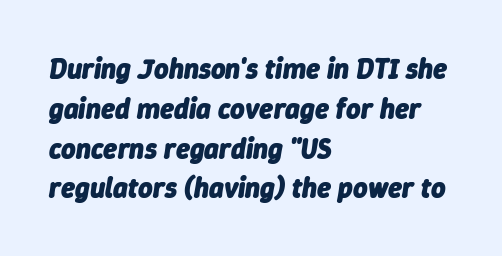
Is the type slanted? Yes — the strokes lean at a clear angle. The letters are bold, with thick, heavy strokes. Each row of text sits above clean, open space. The text block is weighted toward the left margin, trailing off unevenly rightward. Character widths vary here, with narrow letters taking less room than wide ones.
